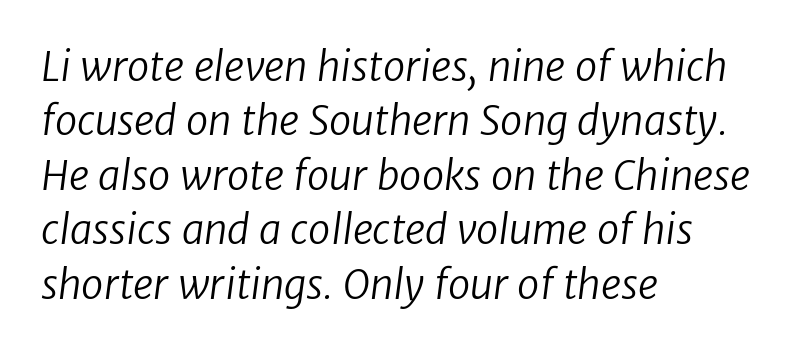
{"serif": "no", "bold": "no", "weight": "regular", "width": "normal", "stroke_contrast": "low", "x_height": "medium", "monospaced": "no", "underline": "no", "align": "left", "line_spacing": "normal", "line_spacing_ratio": 1.36, "letter_spacing": "normal", "letter_spacing_em": 0.0, "glyph_px": 40}
